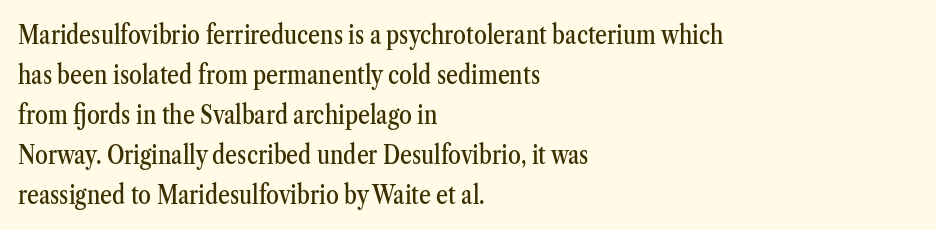
Descender tails drop into unmarked territory. Each word holds together tightly as a unit, with standard inter-letter gaps. Style check: upright. A student would call this left alignment; a typographer would say flush left, rag right. If you measured baseline to baseline, you'd find a middling distance.
